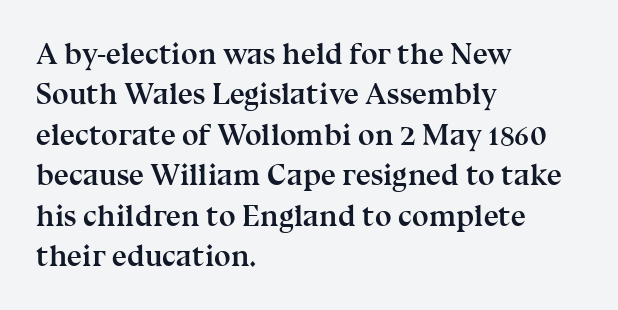
Spacing between characters is what you'd get straight out of the box. Reading down the column, the eye jumps a familiar distance to each next line. Is the block centered? No — it sits flush against the left margin. Varying glyph widths throughout — classic text-font behaviour. Ascenders rise straight up at ninety degrees. On the weight axis this lands at bold, roughly 700.
